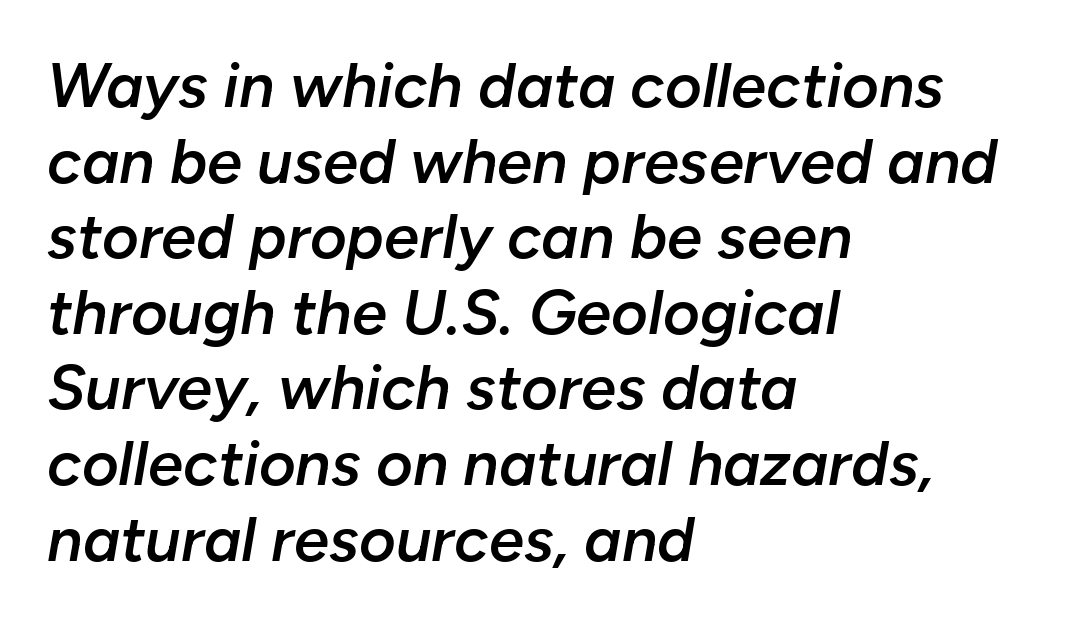
Honestly, there is no underline to notice here at all. Every letter is mildly thick-stroked: semibold rather than bold. Line beginnings align vertically; line endings do not. You could not count columns in this text — the font is proportionally spaced.
